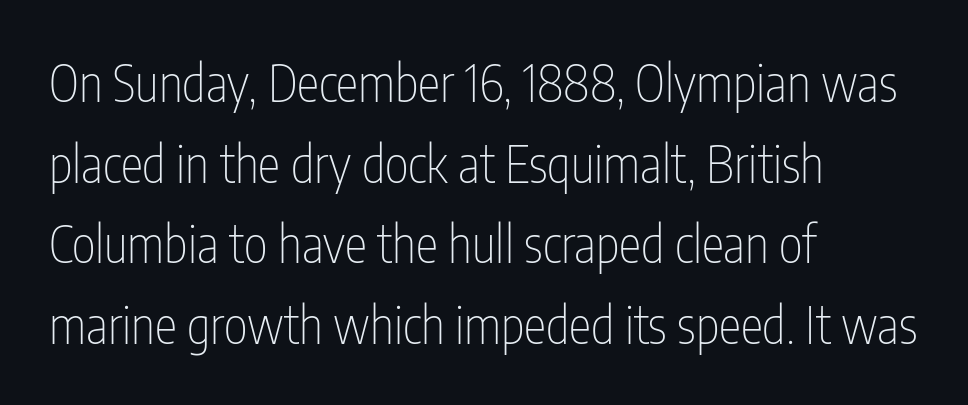
Q: Is the text bold? A: No.
Q: Is the text italic (slanted)? A: No, it is upright.
Q: Is the typeface a serif or a sans-serif typeface? A: Sans-serif.
Q: Is the text underlined? A: No.
Q: How is the paragraph aligned? A: Left-aligned.
Q: Is the spacing between letters normal or unusually wide? A: Normal.
Q: Is the spacing between lines tight, normal or loose? A: Normal.
Q: Width (condensed, normal, or wide)? A: Condensed.
Q: Stroke contrast? A: Low.
Q: x-height? A: Medium.
Q: Monospaced? A: No.
